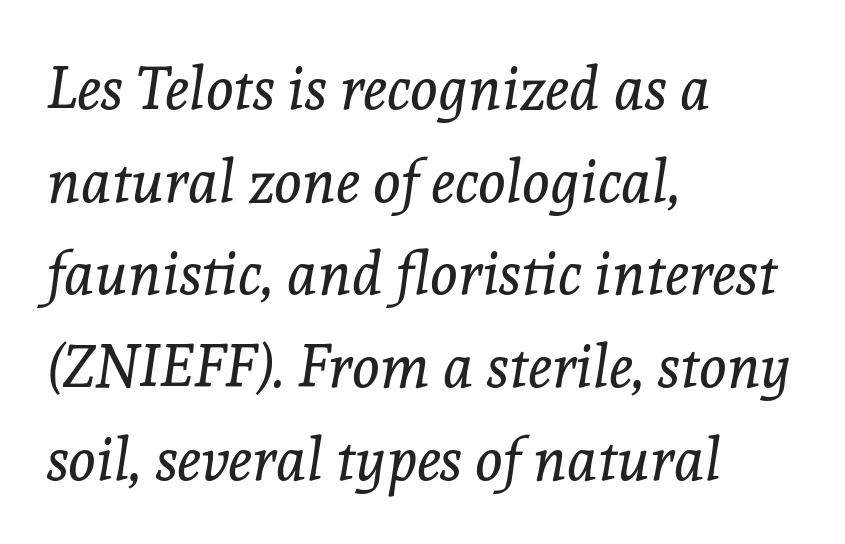
Quick note: underline off. Which margin do the lines hug? The left one — the right edge is uneven. No heavy texture on the line: the type isn't bold. The text was rendered using a seriffed face with decorative stroke endings.
